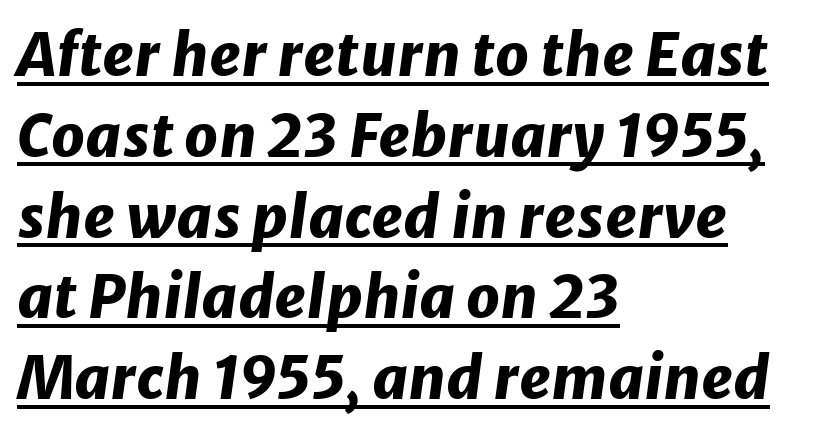
Designer's note — italics engaged. The passage shown is typed in a proportional face where columns would drift. In terms of weight, the rendering is a true, heavy bold. The glyphs are accompanied by a horizontal stroke just below them.
